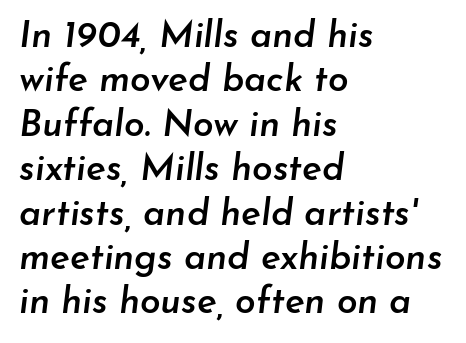
{"italic": "yes", "lean": "right", "slant_degrees": 7, "bold": "semi", "weight": "semibold", "width": "normal", "stroke_contrast": "low", "x_height": "small", "monospaced": "no", "underline": "no", "align": "left", "line_spacing_ratio": 1.2, "letter_spacing": "normal", "letter_spacing_em": 0.0, "glyph_px": 37}
